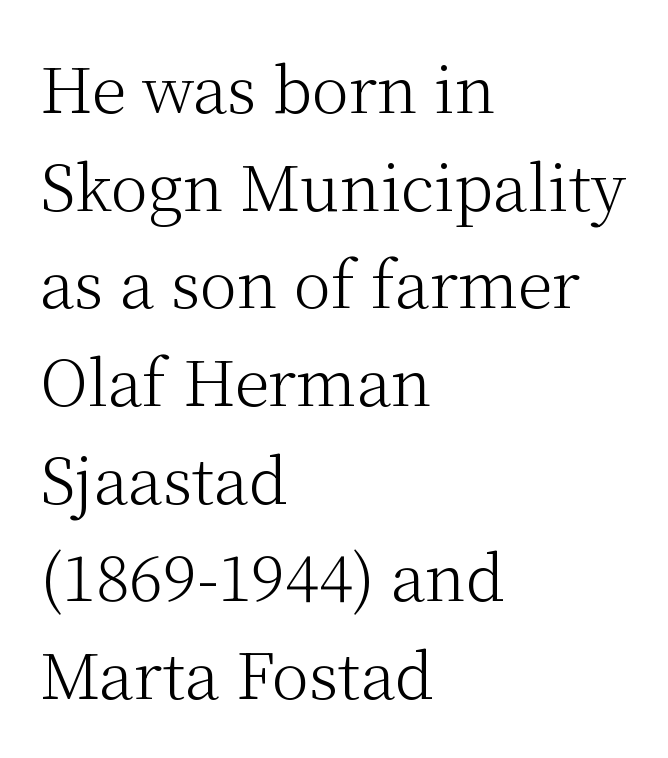
The image shows 63 px light serif type, upright; set left-aligned, normal line spacing (1.55x), normal letter spacing, not underlined; medium stroke contrast and a medium x-height.
